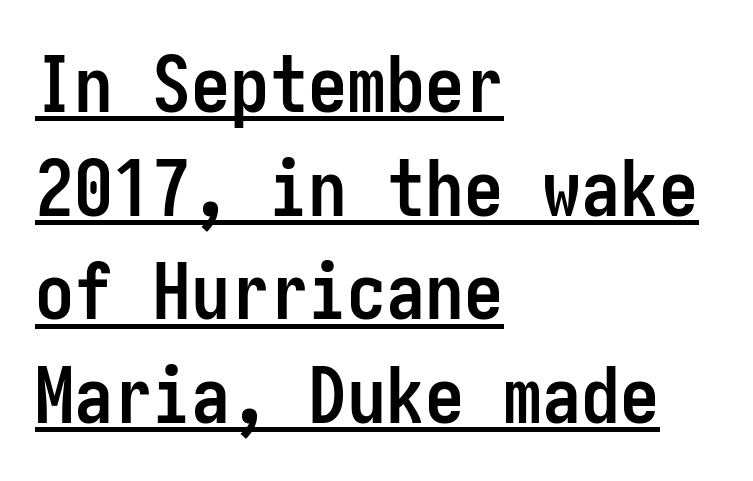
Its strokes are broad and dark, the hallmark of bold type. Horizontal bands of white between lines are of average thickness. The passage shown is typeset with a sans-serif family. Tall strokes in this sample are plumb rather than angled. Default kerning and tracking; the words read as compact shapes. The specimen includes a rule beneath the text block's lines.
